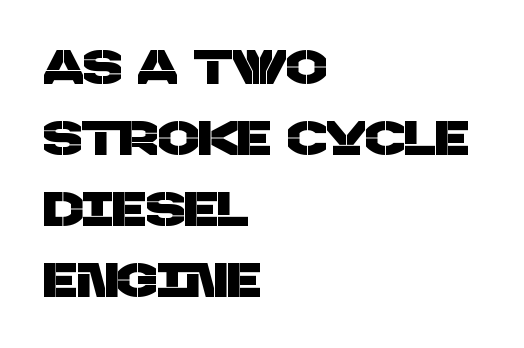
The image shows 48 px sans-serif type; set left-aligned, normal line spacing (1.48x), normal letter spacing, not underlined; low stroke contrast and a large x-height.
